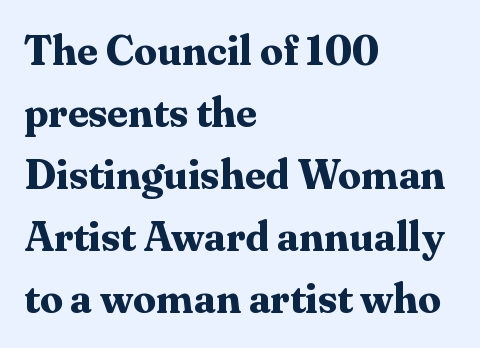
The text block is weighted toward the left margin, trailing off unevenly rightward. The specimen omits any rule beneath the text block's lines. The sample has been set heavy, in full bold. Whoever set this chose a conventional vertical rhythm. Letter spacing: default. Think of a printed novel: that variable character pitch is what you see here.
